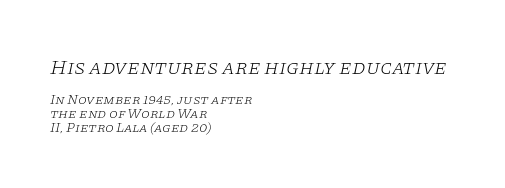
Q: Is the text bold? A: No.
Q: Is the text italic (slanted)? A: Yes, it leans right by about 11 degrees.
Q: Is the text underlined? A: No.
Q: How is the paragraph aligned? A: Left-aligned.
Q: Is the spacing between letters normal or unusually wide? A: Normal.
Q: Is the spacing between lines tight, normal or loose? A: Tight.
Q: Which block of text is set in a larger size, the first (top) or the second (bottom)? A: The first (top) one.
